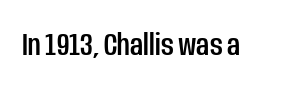
Q: Is the text italic (slanted)? A: No, it is upright.
Q: Is the typeface a serif or a sans-serif typeface? A: Sans-serif.
Q: Is the text underlined? A: No.
Q: Is the spacing between letters normal or unusually wide? A: Normal.
Q: Width (condensed, normal, or wide)? A: Condensed.
Q: Stroke contrast? A: Low.
Q: x-height? A: Large.
Q: Monospaced? A: No.
